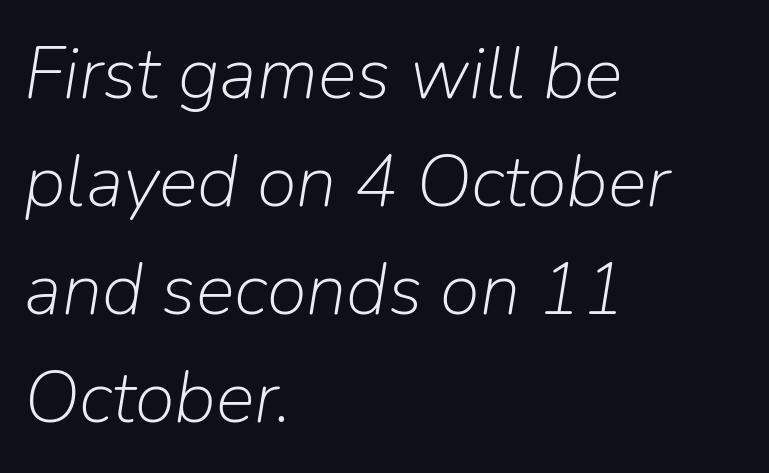
Q: Is the text bold? A: No.
Q: Is the text italic (slanted)? A: Yes, it leans right by about 9 degrees.
Q: Is the text underlined? A: No.
Q: How is the paragraph aligned? A: Left-aligned.
Q: Is the spacing between letters normal or unusually wide? A: Normal.
Q: Is the spacing between lines tight, normal or loose? A: Normal.
Q: Width (condensed, normal, or wide)? A: Normal.
Q: Stroke contrast? A: Low.
Q: x-height? A: Medium.
Q: Monospaced? A: No.
